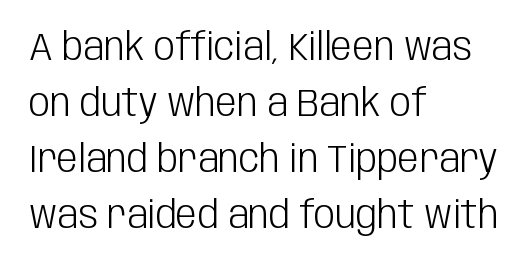
Stroke terminals: plain, sans-serif. These lines are rendered in a variable-pitch font. One glance says typical: line gaps are just what's usual. Is the letter spacing exaggerated? No — it looks like the ordinary default. These lines stack with their left ends in a neat column.
